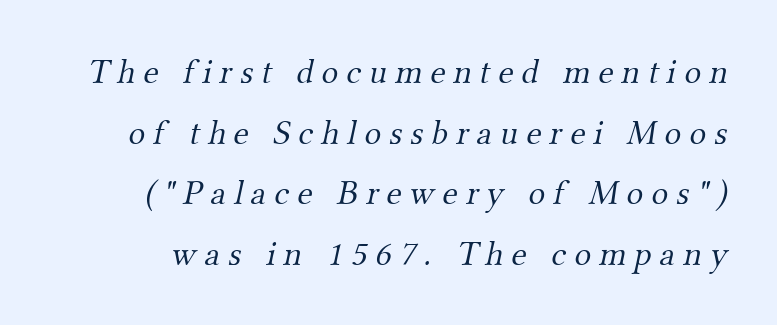
The image shows 35 px light serif type; set line spacing 1.73x, unusually wide letter spacing (+0.23 em), not underlined; medium stroke contrast and a small x-height.
